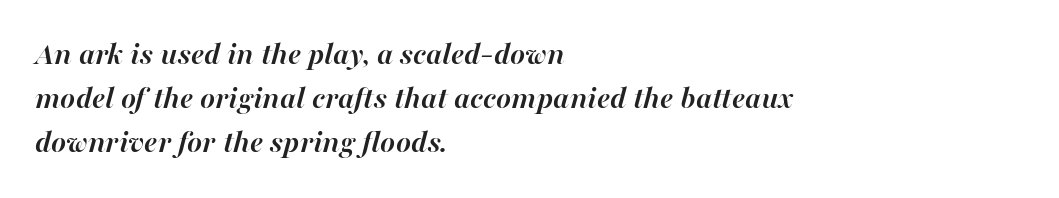
The image shows 32 px semibold type, italic (leaning right); set left-aligned, normal line spacing (1.37x), normal letter spacing, not underlined; high stroke contrast and a medium x-height.
